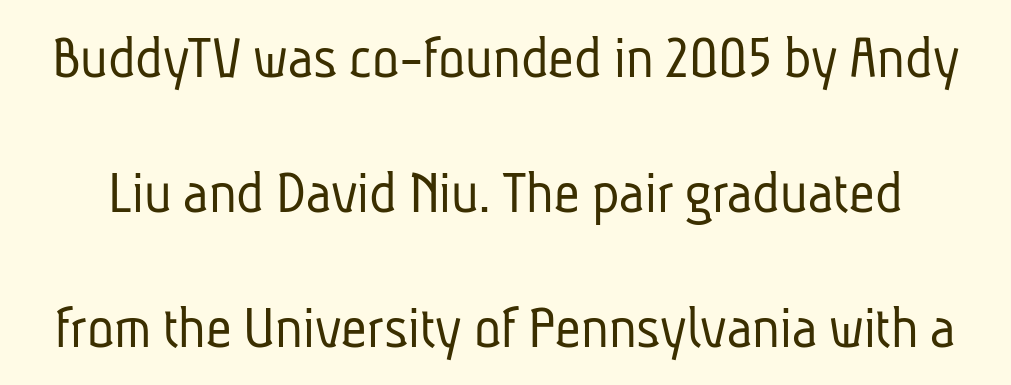
{"serif": "no", "bold": "no", "weight": "light", "width": "condensed", "stroke_contrast": "low", "x_height": "medium", "monospaced": "no", "underline": "no", "line_spacing": "loose", "line_spacing_ratio": 2.14, "letter_spacing": "normal", "letter_spacing_em": 0.0, "glyph_px": 63}
